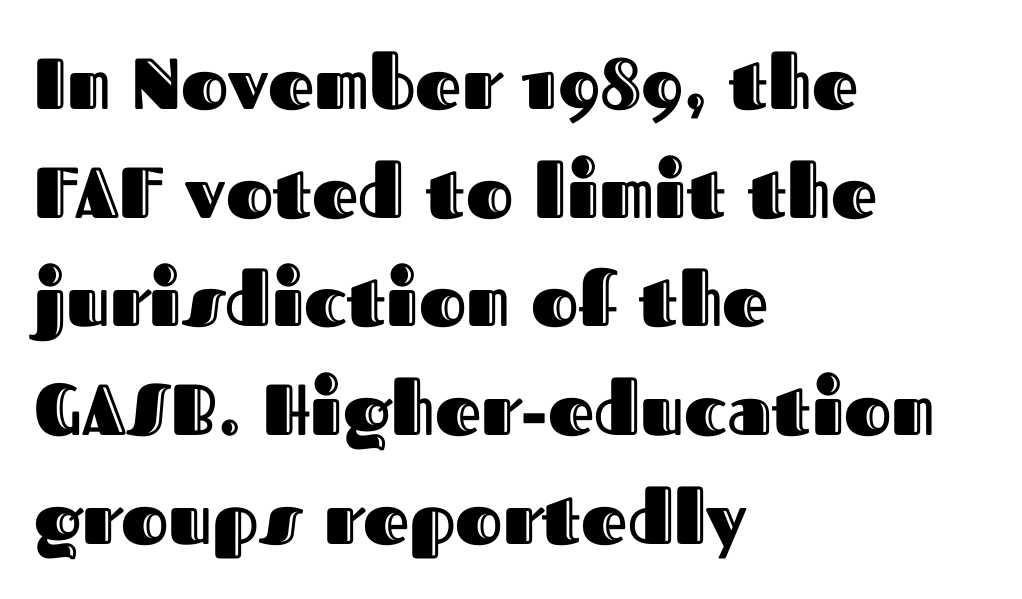
Q: Is the text italic (slanted)? A: No, it is upright.
Q: Is the text underlined? A: No.
Q: How is the paragraph aligned? A: Left-aligned.
Q: Is the spacing between letters normal or unusually wide? A: Normal.
Q: Is the spacing between lines tight, normal or loose? A: Normal.
Q: Width (condensed, normal, or wide)? A: Normal.
Q: x-height? A: Medium.
Q: Monospaced? A: No.
